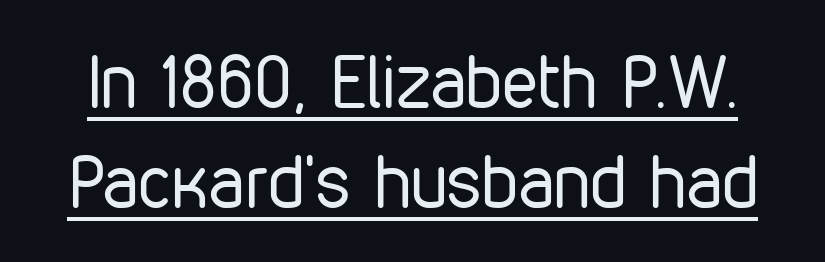
The image shows 73 px regular-weight, condensed sans-serif type, upright; set normal line spacing (1.37x), normal letter spacing, underlined; low stroke contrast and a medium x-height.
